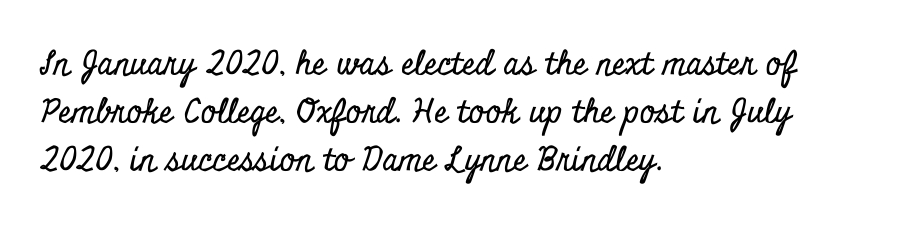
Q: Is the text italic (slanted)? A: Yes.
Q: Is the typeface a serif or a sans-serif typeface? A: Serif.
Q: Is the text underlined? A: No.
Q: How is the paragraph aligned? A: Left-aligned.
Q: Is the spacing between letters normal or unusually wide? A: Normal.
Q: Is the spacing between lines tight, normal or loose? A: Normal.
Q: Width (condensed, normal, or wide)? A: Condensed.
Q: Stroke contrast? A: Low.
Q: x-height? A: Small.
Q: Monospaced? A: No.
